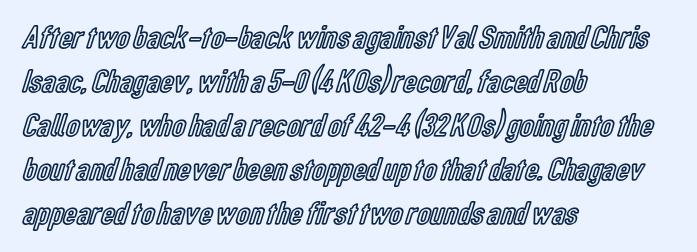
The image shows 33 px condensed type; set left-aligned, normal line spacing (1.33x), normal letter spacing, not underlined; a medium x-height.
